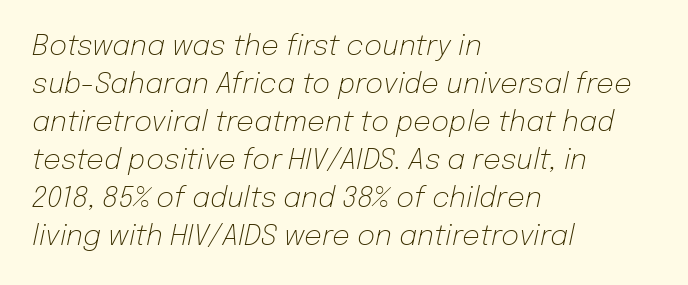
The face used here is proportionally spaced, like ordinary book or web type. Visually the block forms a straight wall on the left and a jagged coastline on the right. These glyphs show unthickened strokes, regular width or finer. Only glyphs here, with clear space below each row. The rows are spaced the way most documents space them. Looking at the ascenders, they clearly lean.
